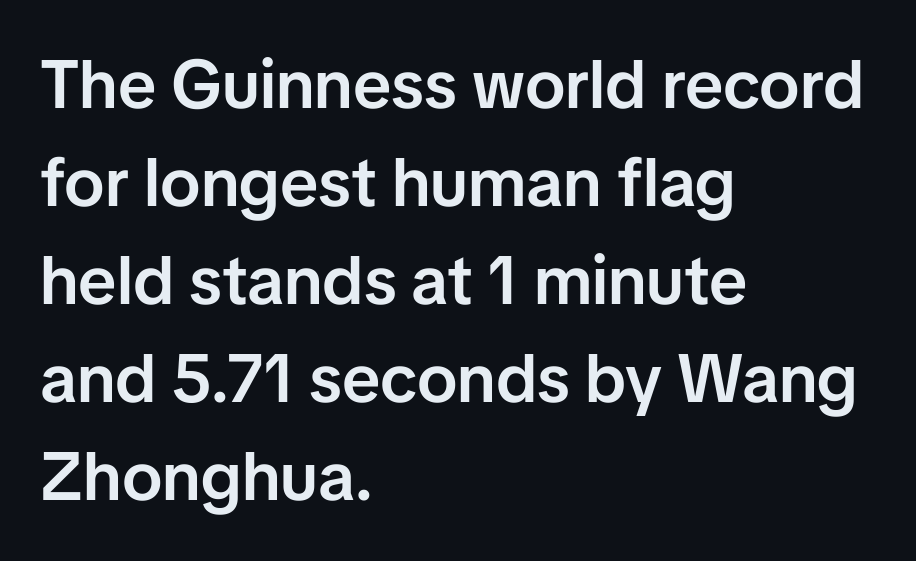
The image shows 68 px semibold sans-serif type, upright; set left-aligned, normal line spacing (1.44x), normal letter spacing, not underlined; low stroke contrast and a medium x-height.
